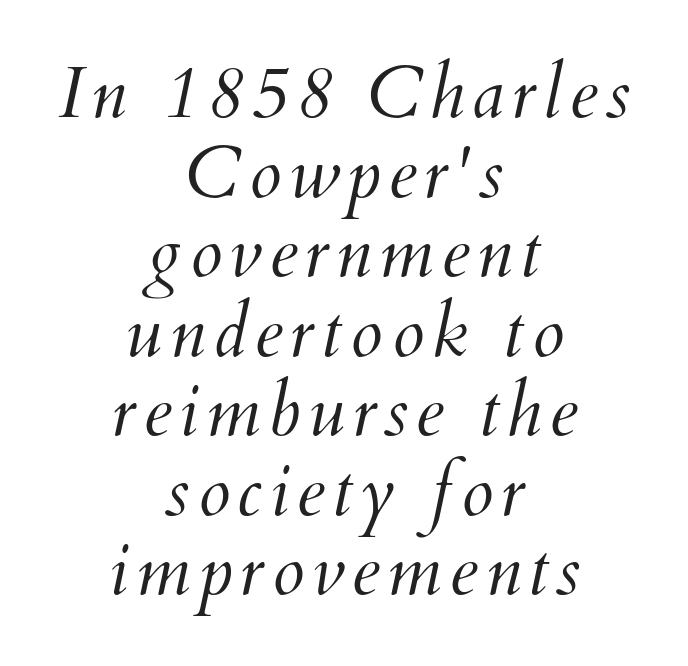
{"italic": "yes", "lean": "right", "slant_degrees": 12, "bold": "no", "weight": "light", "width": "normal", "stroke_contrast": "medium", "x_height": "small", "monospaced": "no", "underline": "no", "align": "center", "line_spacing": "tight", "line_spacing_ratio": 1.09, "glyph_px": 73}
